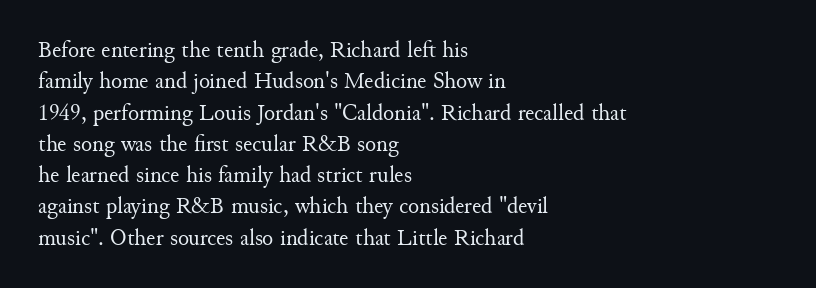
{"italic": "no", "bold": "no", "underline": "no", "align": "left", "line_spacing": "normal", "line_spacing_ratio": 1.36, "letter_spacing": "normal", "letter_spacing_em": 0.0, "glyph_px": 23}
